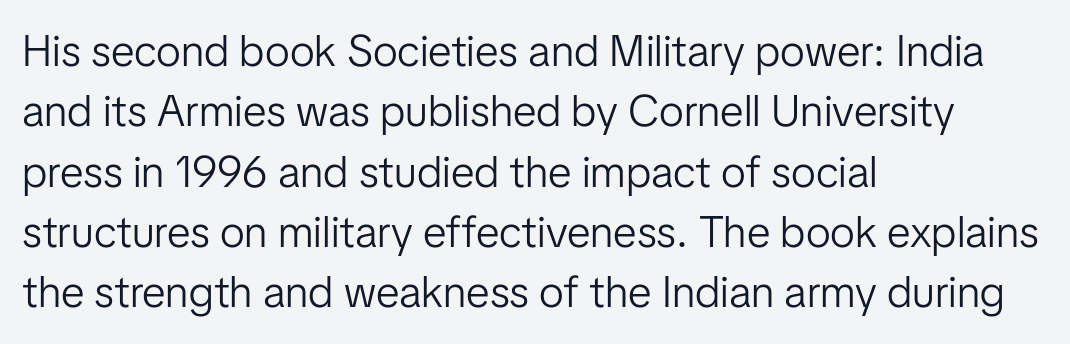
How are the letters spaced? Ordinarily, with no added tracking. The type sits square on the baseline with zero lean. The letters advance in unequal steps, a hallmark of proportional type. Glance below the letters and you will spot only blank space. These glyphs show unthickened strokes, regular width or finer.
